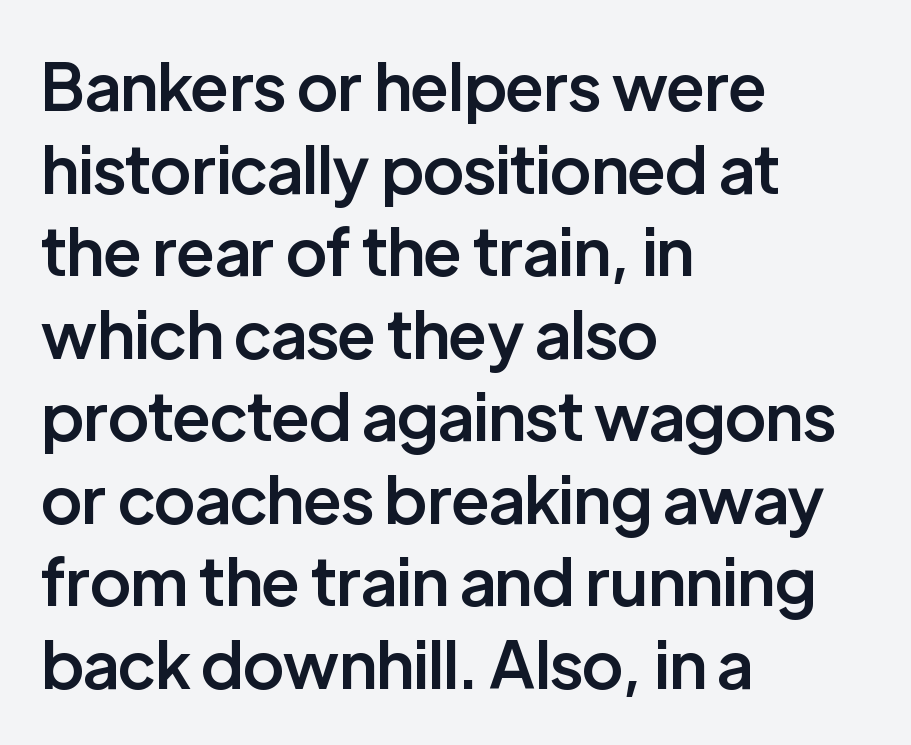
The lines are quadded left. The letters are semibold — heavier than regular but short of a full bold. These lines are rendered in a variable-pitch font. Does the lettering tilt? It doesn't — this is upright. Lines of text with bare space underneath. Baseline-to-baseline distance is the conventional proportion of letter height.
